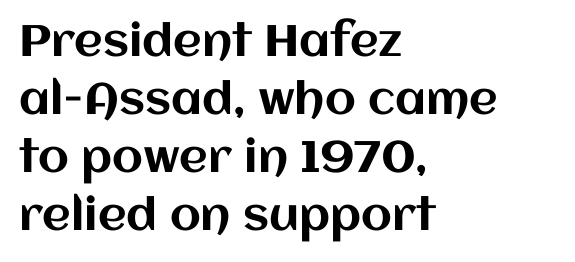
{"italic": "no", "width": "normal", "stroke_contrast": "medium", "x_height": "large", "monospaced": "no", "underline": "no", "align": "left", "line_spacing": "normal", "line_spacing_ratio": 1.32, "letter_spacing": "normal", "letter_spacing_em": 0.0, "glyph_px": 44}
